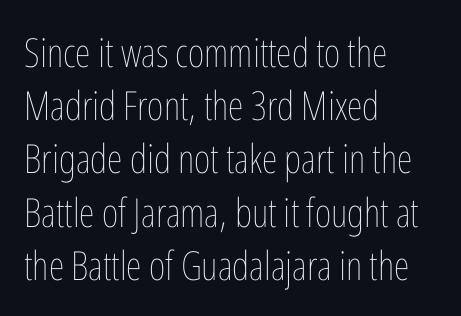
Q: Is the text bold? A: No.
Q: Is the text italic (slanted)? A: No, it is upright.
Q: Is the text underlined? A: No.
Q: How is the paragraph aligned? A: Left-aligned.
Q: Is the spacing between letters normal or unusually wide? A: Normal.
Q: Is the spacing between lines tight, normal or loose? A: Normal.
Q: Width (condensed, normal, or wide)? A: Condensed.
Q: Stroke contrast? A: Low.
Q: x-height? A: Medium.
Q: Monospaced? A: No.
